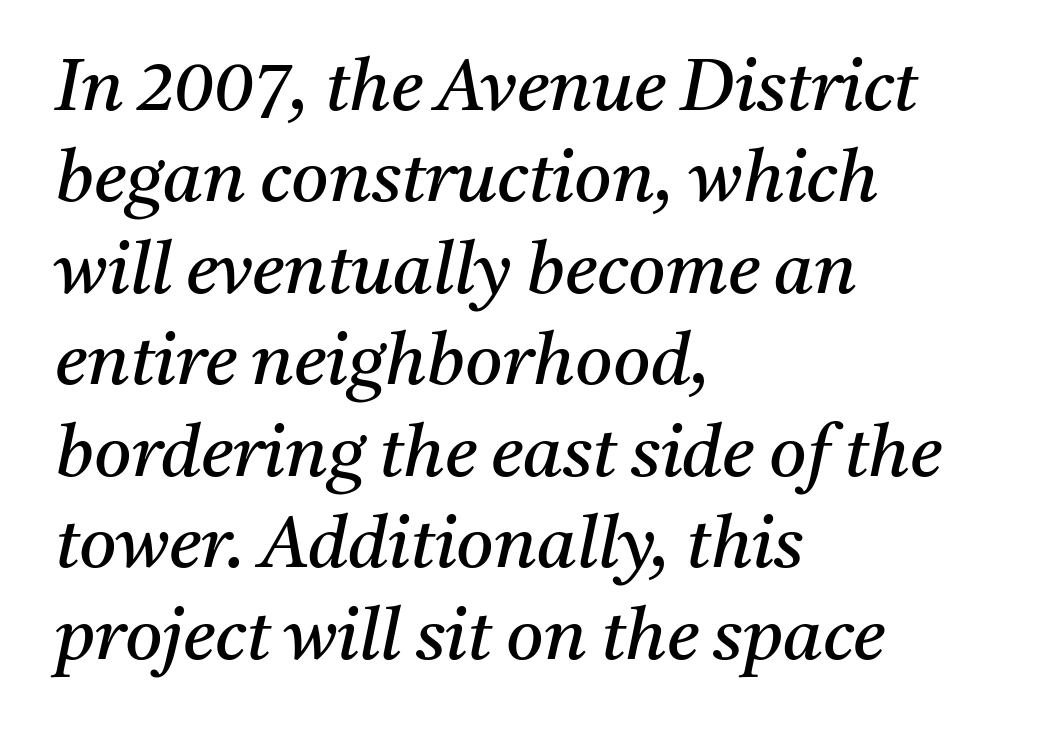
Q: Is the text bold? A: No.
Q: Is the text italic (slanted)? A: Yes, it leans right by about 11 degrees.
Q: Is the typeface a serif or a sans-serif typeface? A: Serif.
Q: Is the text underlined? A: No.
Q: How is the paragraph aligned? A: Left-aligned.
Q: Is the spacing between letters normal or unusually wide? A: Normal.
Q: Is the spacing between lines tight, normal or loose? A: Normal.
Q: Width (condensed, normal, or wide)? A: Normal.
Q: Stroke contrast? A: Medium.
Q: x-height? A: Medium.
Q: Monospaced? A: No.
